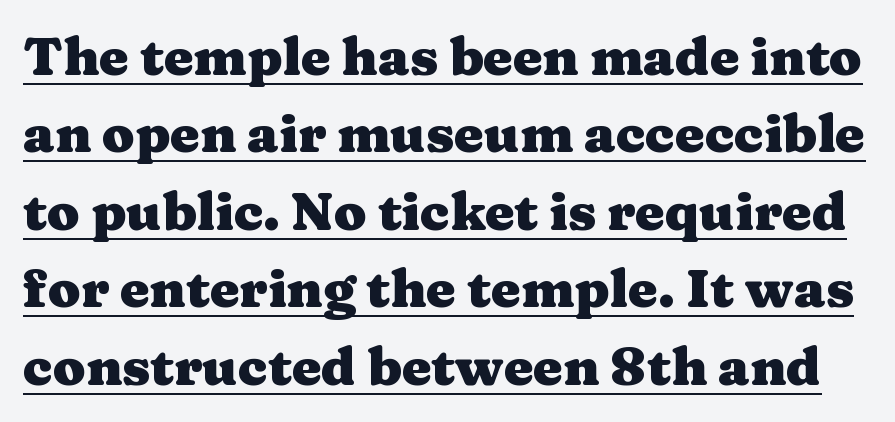
The vertical gap from one line to the next is medium. The font is running at its bold setting. The letters advance in unequal steps, a hallmark of proportional type. Every character sits straight up, as roman type does. Between one letter and the next there's only the usual sliver of space. The lettering is marked with a stroke running underneath it.
